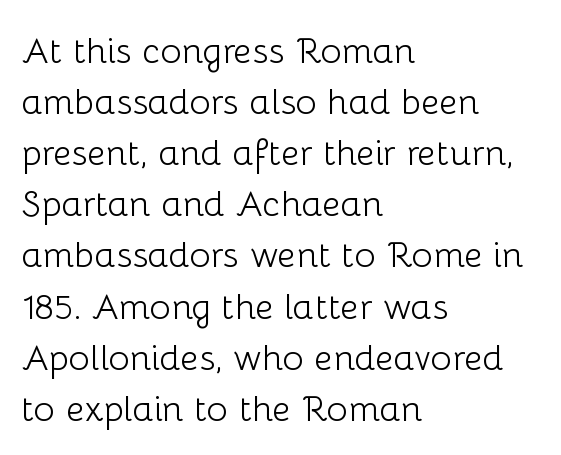
Q: Is the text bold? A: No.
Q: Is the text italic (slanted)? A: No, it is upright.
Q: Is the typeface a serif or a sans-serif typeface? A: Sans-serif.
Q: Is the text underlined? A: No.
Q: How is the paragraph aligned? A: Left-aligned.
Q: Is the spacing between letters normal or unusually wide? A: Normal.
Q: Is the spacing between lines tight, normal or loose? A: Normal.
Q: Width (condensed, normal, or wide)? A: Normal.
Q: Stroke contrast? A: Low.
Q: x-height? A: Medium.
Q: Monospaced? A: No.
